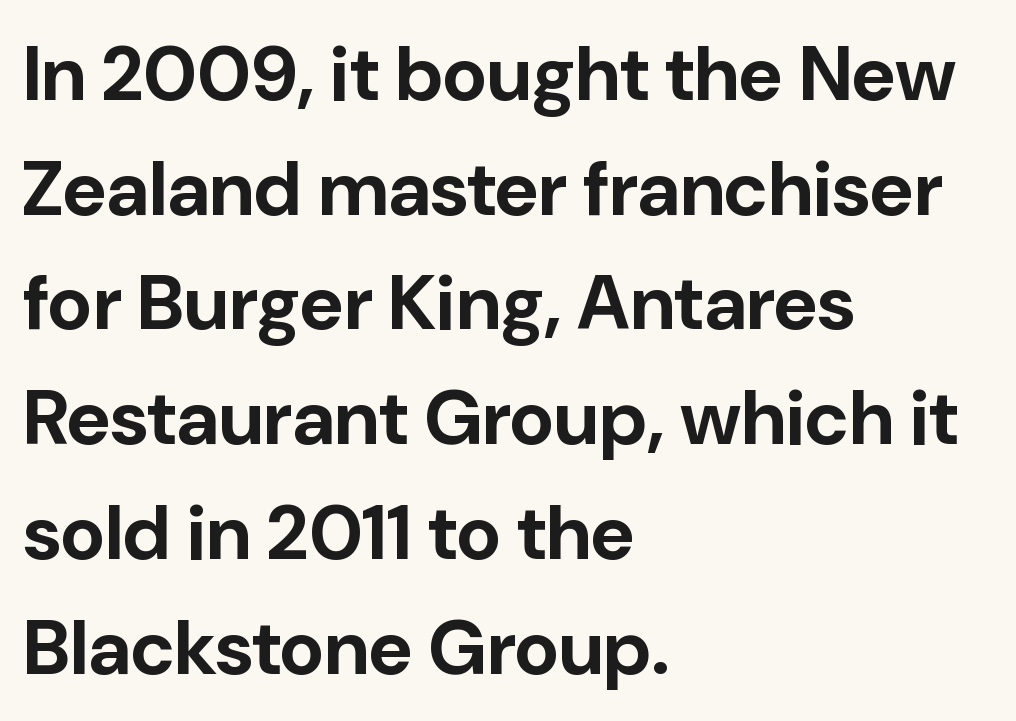
Q: Is the text bold? A: Yes.
Q: Is the text italic (slanted)? A: No, it is upright.
Q: Is the typeface a serif or a sans-serif typeface? A: Sans-serif.
Q: Is the text underlined? A: No.
Q: How is the paragraph aligned? A: Left-aligned.
Q: Is the spacing between letters normal or unusually wide? A: Normal.
Q: Is the spacing between lines tight, normal or loose? A: Normal.
Q: Width (condensed, normal, or wide)? A: Normal.
Q: Stroke contrast? A: Low.
Q: x-height? A: Medium.
Q: Monospaced? A: No.
